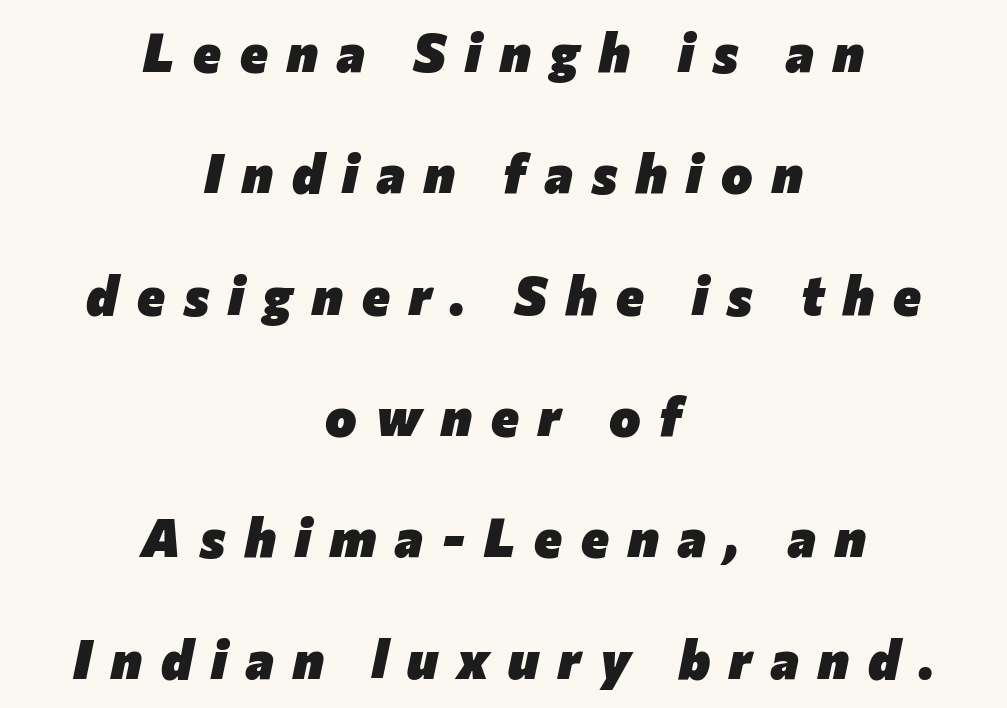
{"italic": "yes", "lean": "right", "slant_degrees": 12, "bold": "yes", "weight": "heavy", "width": "normal", "stroke_contrast": "low", "x_height": "medium", "monospaced": "no", "underline": "no", "align": "center", "line_spacing": "loose", "line_spacing_ratio": 2.29, "letter_spacing": "wide", "letter_spacing_em": 0.36, "glyph_px": 53}
